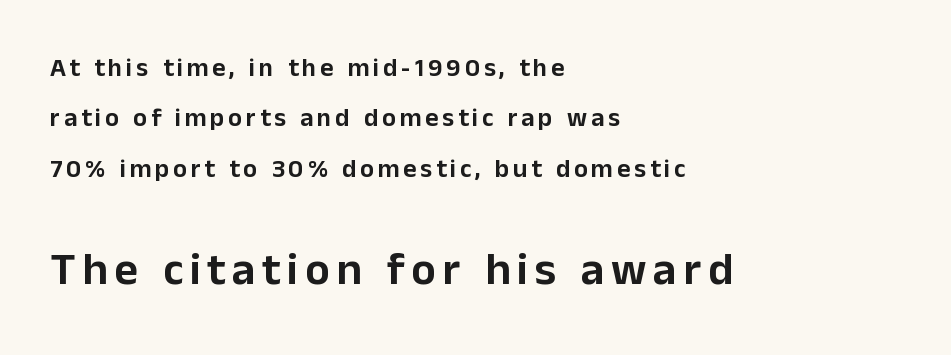
The image shows 46 px sans-serif type, upright; set left-aligned, loose line spacing (1.94x), not underlined; the second (bottom) block is 1.77x larger; low stroke contrast and a medium x-height.
